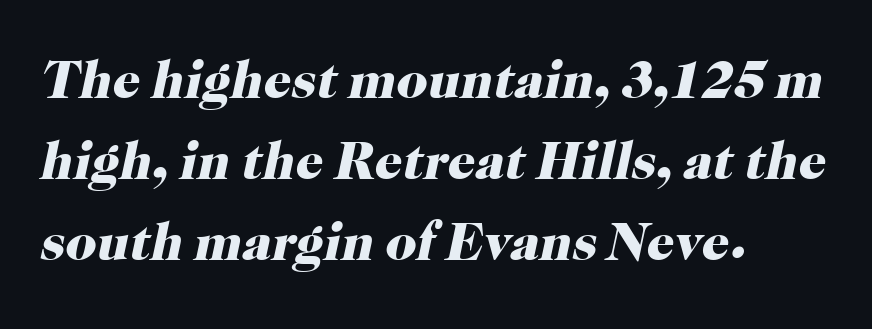
The image shows 54 px heavy serif type, italic (leaning right); set normal line spacing (1.5x), normal letter spacing, not underlined; high stroke contrast and a medium x-height.
